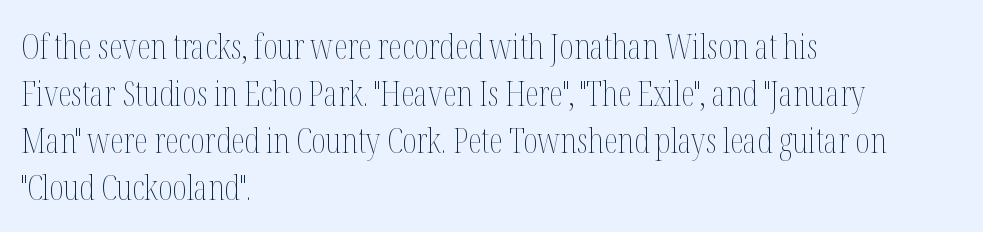
Q: Is the text bold? A: No.
Q: Is the text italic (slanted)? A: No, it is upright.
Q: Is the text underlined? A: No.
Q: How is the paragraph aligned? A: Left-aligned.
Q: Is the spacing between letters normal or unusually wide? A: Normal.
Q: Is the spacing between lines tight, normal or loose? A: Normal.
Q: Width (condensed, normal, or wide)? A: Condensed.
Q: Stroke contrast? A: Medium.
Q: x-height? A: Medium.
Q: Monospaced? A: No.
